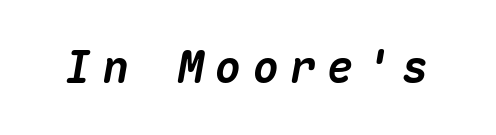
{"italic": "yes", "lean": "right", "slant_degrees": 10, "bold": "yes", "weight": "heavy", "width": "normal", "stroke_contrast": "medium", "x_height": "medium", "monospaced": "yes", "underline": "no", "letter_spacing": "wide", "letter_spacing_em": 0.25, "glyph_px": 44}
